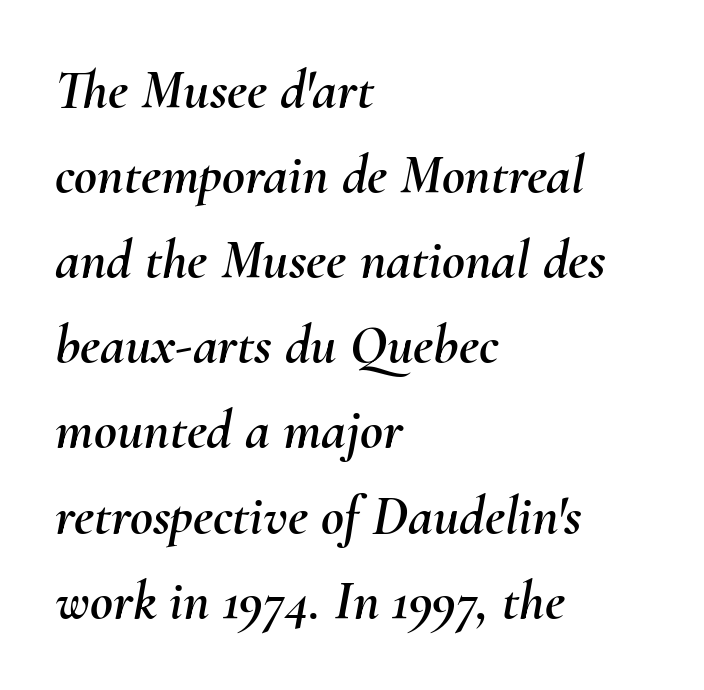
The image shows 56 px text type, italic (leaning right); set left-aligned, normal line spacing (1.52x), normal letter spacing, not underlined; medium stroke contrast and a small x-height.
